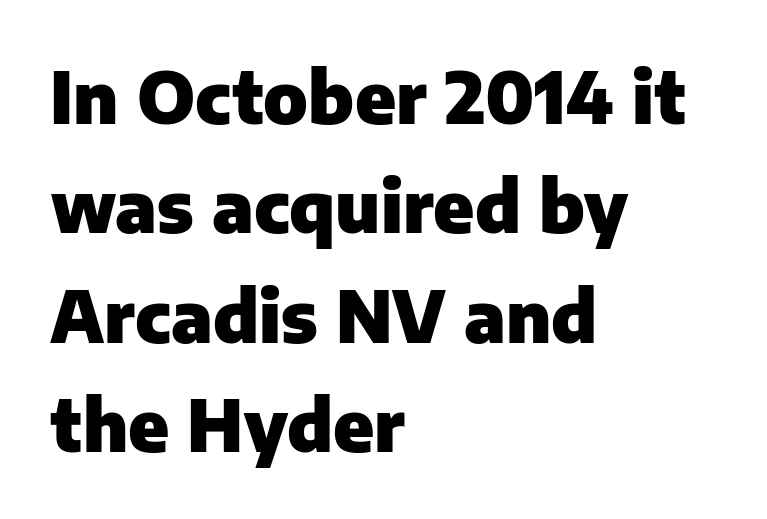
{"serif": "no", "italic": "no", "bold": "yes", "weight": "heavy", "width": "normal", "stroke_contrast": "low", "x_height": "medium", "monospaced": "no", "underline": "no", "align": "left", "line_spacing": "normal", "line_spacing_ratio": 1.54, "letter_spacing": "normal", "letter_spacing_em": 0.0, "glyph_px": 71}
